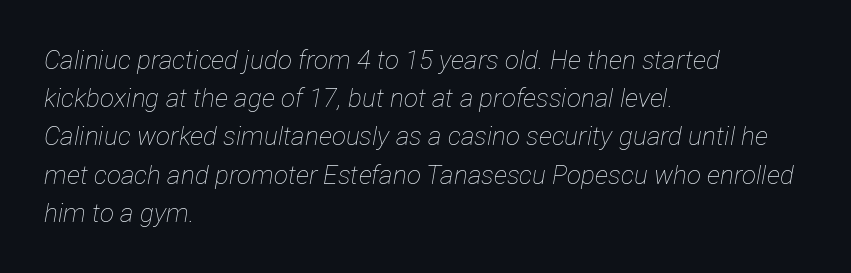
{"italic": "yes", "lean": "right", "slant_degrees": 12, "bold": "no", "underline": "no", "align": "left", "line_spacing": "normal", "line_spacing_ratio": 1.47, "letter_spacing": "normal", "letter_spacing_em": 0.0, "glyph_px": 26}
